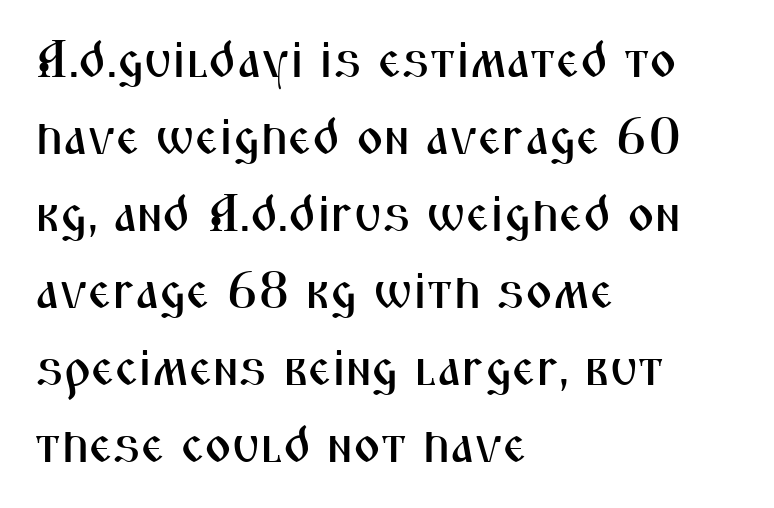
Q: Is the text italic (slanted)? A: No, it is upright.
Q: Is the typeface a serif or a sans-serif typeface? A: Sans-serif.
Q: Is the text underlined? A: No.
Q: How is the paragraph aligned? A: Left-aligned.
Q: Is the spacing between letters normal or unusually wide? A: Normal.
Q: Is the spacing between lines tight, normal or loose? A: Normal.
Q: Width (condensed, normal, or wide)? A: Condensed.
Q: Stroke contrast? A: Medium.
Q: x-height? A: Medium.
Q: Monospaced? A: No.
